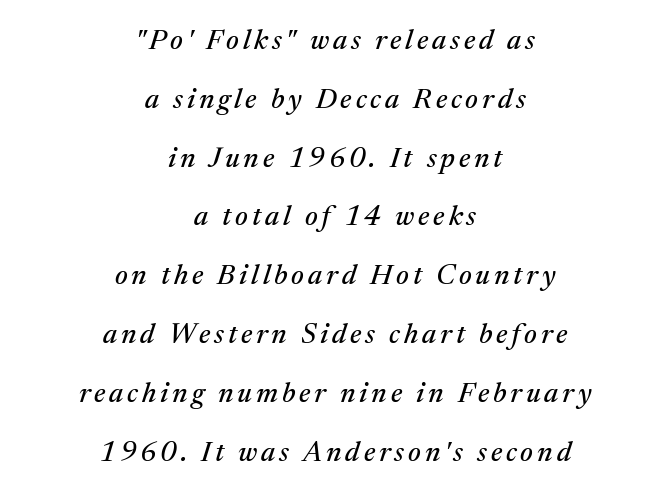
The specimen reads as italic at a glance. The foot of each line stays bare and open. The rendering uses natural spacing where letterforms have individual widths. Summary of vertical rhythm: relaxed, with wide interline spacing. If you folded the block vertically in half, each line would mirror itself in length. A typesetter would label this face a serif.
